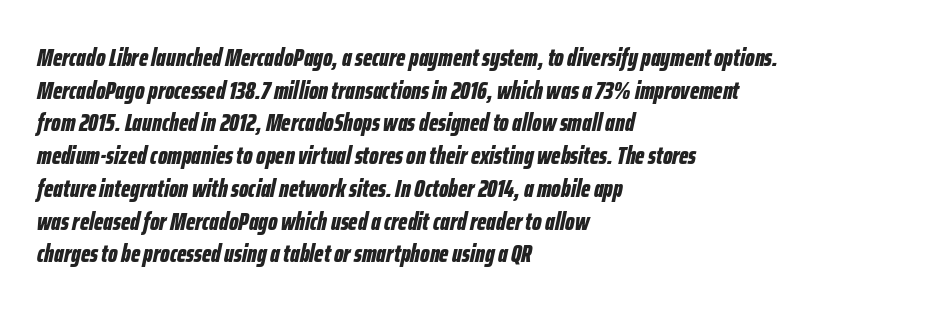
Q: Is the text bold? A: Yes.
Q: Is the text italic (slanted)? A: Yes, it leans right by about 12 degrees.
Q: Is the text underlined? A: No.
Q: How is the paragraph aligned? A: Left-aligned.
Q: Is the spacing between letters normal or unusually wide? A: Normal.
Q: Is the spacing between lines tight, normal or loose? A: Normal.
